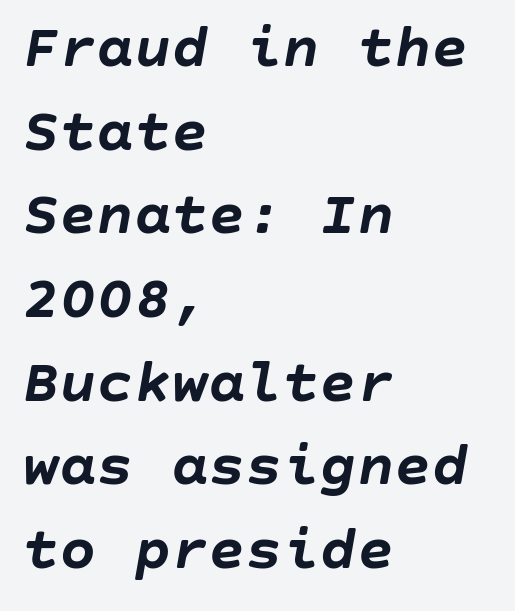
Q: Is the text bold? A: Yes.
Q: Is the text italic (slanted)? A: Yes, it leans right by about 10 degrees.
Q: Is the text underlined? A: No.
Q: How is the paragraph aligned? A: Left-aligned.
Q: Is the spacing between letters normal or unusually wide? A: Normal.
Q: Is the spacing between lines tight, normal or loose? A: Normal.
Q: Width (condensed, normal, or wide)? A: Normal.
Q: Stroke contrast? A: Low.
Q: x-height? A: Large.
